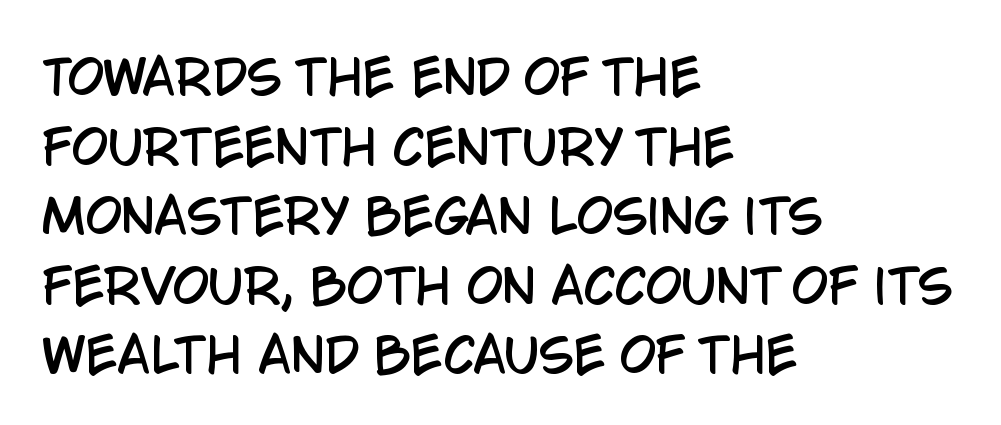
{"serif": "no", "italic": "no", "width": "condensed", "stroke_contrast": "low", "x_height": "large", "monospaced": "no", "underline": "no", "align": "left", "line_spacing": "normal", "line_spacing_ratio": 1.48, "letter_spacing": "normal", "letter_spacing_em": 0.0, "glyph_px": 47}
